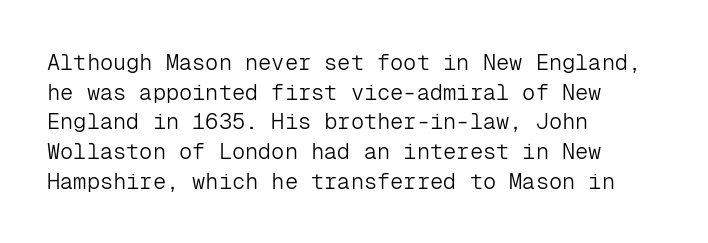
Q: Is the text bold? A: No.
Q: Is the text italic (slanted)? A: No, it is upright.
Q: Is the text underlined? A: No.
Q: How is the paragraph aligned? A: Left-aligned.
Q: Is the spacing between letters normal or unusually wide? A: Normal.
Q: Is the spacing between lines tight, normal or loose? A: Normal.
